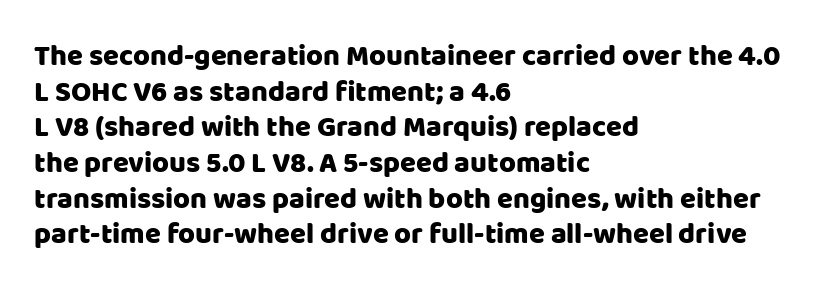
{"serif": "no", "italic": "no", "width": "normal", "stroke_contrast": "low", "x_height": "large", "monospaced": "no", "underline": "no", "align": "left", "line_spacing_ratio": 1.23, "letter_spacing": "normal", "letter_spacing_em": 0.0, "glyph_px": 29}
